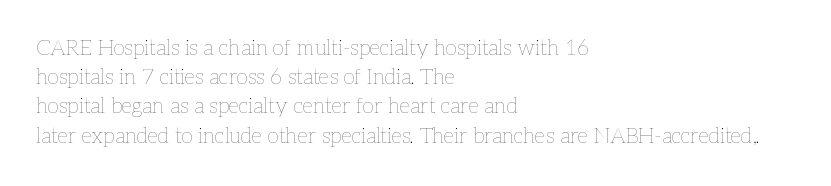
Tracking here is standard; glyphs follow each other at the usual distance. Heft: none added — not bold. These lines are set flush left with a ragged right edge. The letters stand straight up with perfectly vertical stems. Has an underline been added? It has not.
